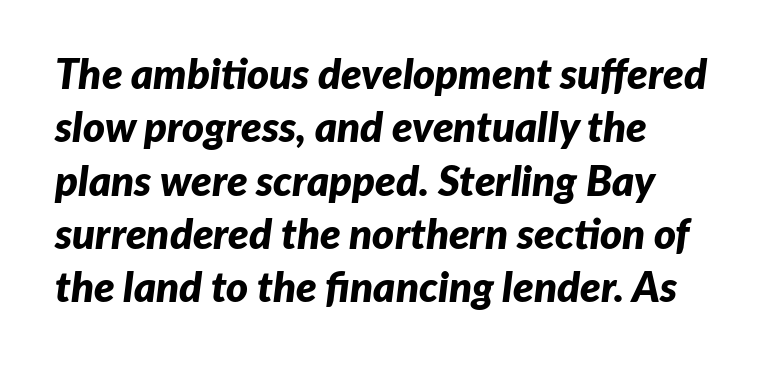
The image shows 42 px bold type, italic (leaning right); set left-aligned, normal line spacing (1.27x), normal letter spacing, not underlined; low stroke contrast and a medium x-height.
